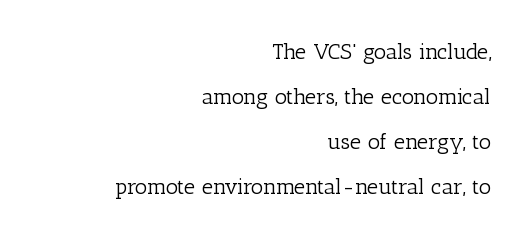
Q: Is the text bold? A: No.
Q: Is the text italic (slanted)? A: No, it is upright.
Q: Is the text underlined? A: No.
Q: How is the paragraph aligned? A: Right-aligned.
Q: Is the spacing between letters normal or unusually wide? A: Normal.
Q: Is the spacing between lines tight, normal or loose? A: Loose.
